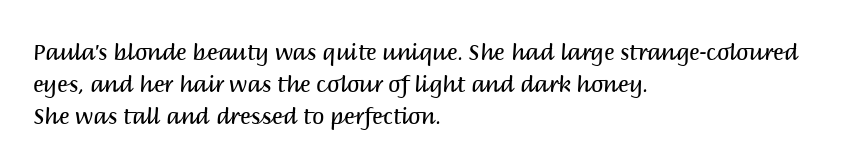
Q: Is the text bold? A: No.
Q: Is the text italic (slanted)? A: Yes.
Q: Is the text underlined? A: No.
Q: How is the paragraph aligned? A: Left-aligned.
Q: Is the spacing between letters normal or unusually wide? A: Normal.
Q: Is the spacing between lines tight, normal or loose? A: Normal.
